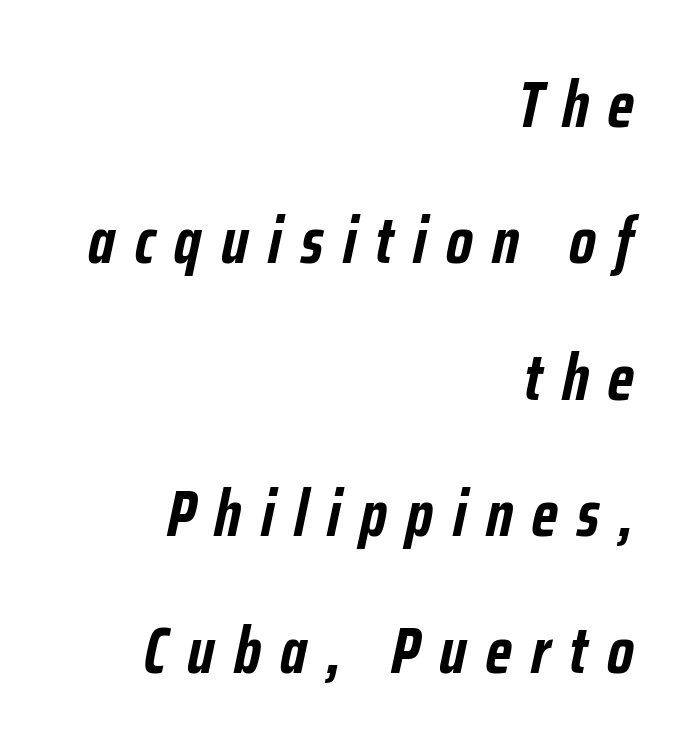
Q: Is the text bold? A: Yes.
Q: Is the text italic (slanted)? A: Yes, it leans right by about 12 degrees.
Q: Is the text underlined? A: No.
Q: How is the paragraph aligned? A: Right-aligned.
Q: Is the spacing between letters normal or unusually wide? A: Unusually wide.
Q: Is the spacing between lines tight, normal or loose? A: Loose.
Q: Width (condensed, normal, or wide)? A: Condensed.
Q: Stroke contrast? A: Low.
Q: x-height? A: Medium.
Q: Monospaced? A: No.
